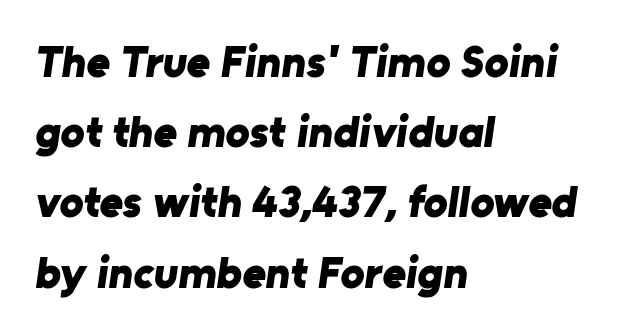
{"serif": "no", "bold": "yes", "weight": "bold", "width": "normal", "stroke_contrast": "low", "x_height": "medium", "monospaced": "no", "underline": "no", "align": "left", "line_spacing": "normal", "line_spacing_ratio": 1.56, "letter_spacing": "normal", "letter_spacing_em": 0.0, "glyph_px": 45}
